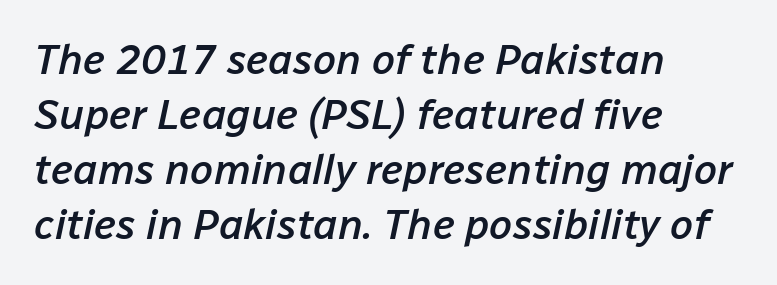
Stroke thickness is moderately raised; the sample reads as semibold. Does extra space separate the letters? No, they use regular spacing. Successive baselines arrive at the customary interval. Leftover space on each line is placed entirely after the last word. Note the varied advance widths — an 'i' is clearly narrower than an 'm'.
